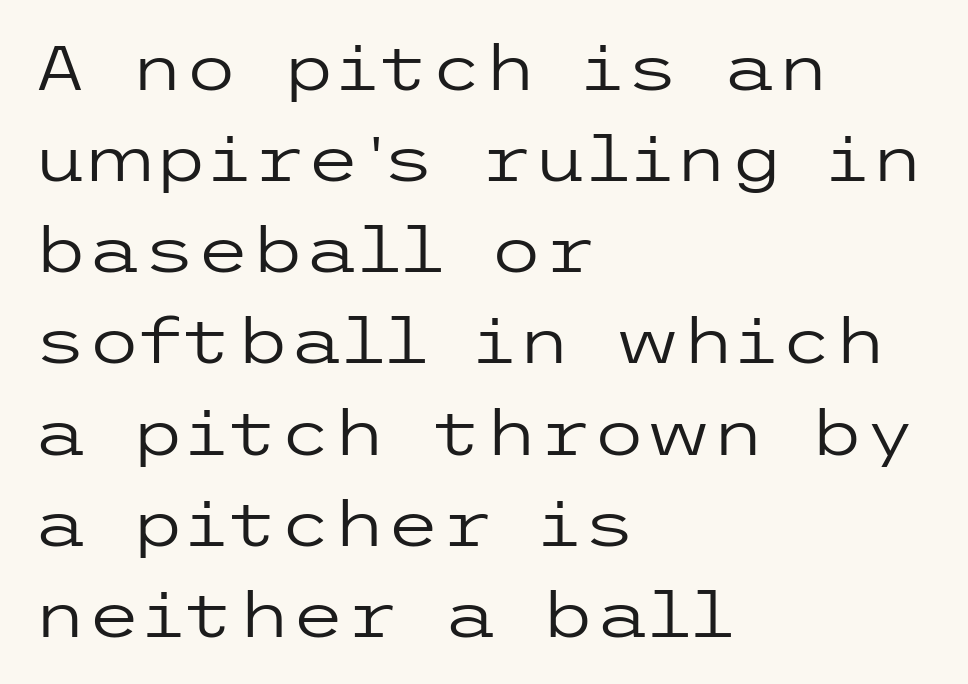
Q: Is the text bold? A: No.
Q: Is the text italic (slanted)? A: No, it is upright.
Q: Is the typeface a serif or a sans-serif typeface? A: Sans-serif.
Q: Is the text underlined? A: No.
Q: How is the paragraph aligned? A: Left-aligned.
Q: Is the spacing between letters normal or unusually wide? A: Normal.
Q: Is the spacing between lines tight, normal or loose? A: Normal.
Q: Width (condensed, normal, or wide)? A: Wide.
Q: Stroke contrast? A: Low.
Q: x-height? A: Medium.
